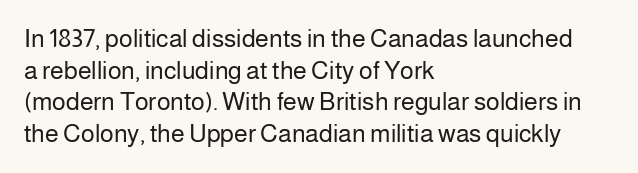
Q: Is the text bold? A: No.
Q: Is the text italic (slanted)? A: No, it is upright.
Q: Is the text underlined? A: No.
Q: How is the paragraph aligned? A: Left-aligned.
Q: Is the spacing between letters normal or unusually wide? A: Normal.
Q: Is the spacing between lines tight, normal or loose? A: Normal.
